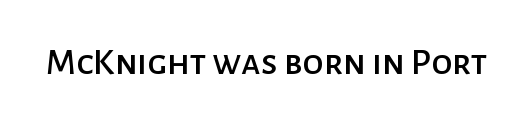
Q: Is the text italic (slanted)? A: No, it is upright.
Q: Is the typeface a serif or a sans-serif typeface? A: Sans-serif.
Q: Is the text underlined? A: No.
Q: Is the spacing between letters normal or unusually wide? A: Normal.
Q: Width (condensed, normal, or wide)? A: Normal.
Q: Stroke contrast? A: Low.
Q: x-height? A: Medium.
Q: Monospaced? A: No.
